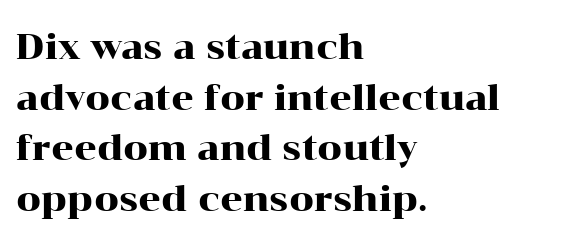
The typeface chosen for these lines features serifs. The rendering uses natural spacing where letterforms have individual widths. No extra tracking has been applied to these lines. If you measured baseline to baseline, you'd find a middling distance. Unmarked baselines from the first word to the last.
